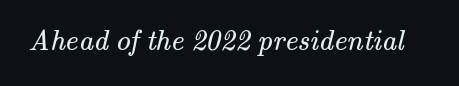
{"serif": "yes", "bold": "no", "weight": "regular", "width": "normal", "stroke_contrast": "medium", "x_height": "small", "monospaced": "no", "underline": "no", "letter_spacing": "normal", "letter_spacing_em": 0.0, "glyph_px": 29}
